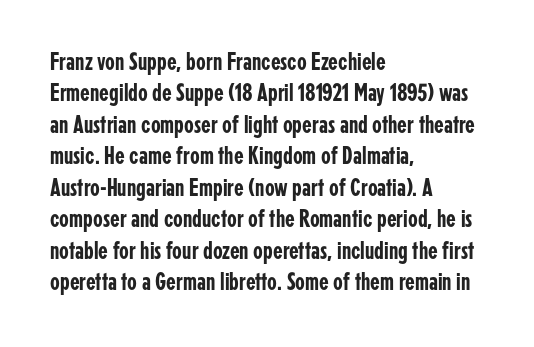
{"italic": "no", "underline": "no", "align": "left", "line_spacing": "normal", "line_spacing_ratio": 1.26, "letter_spacing": "normal", "letter_spacing_em": 0.0, "glyph_px": 25}
